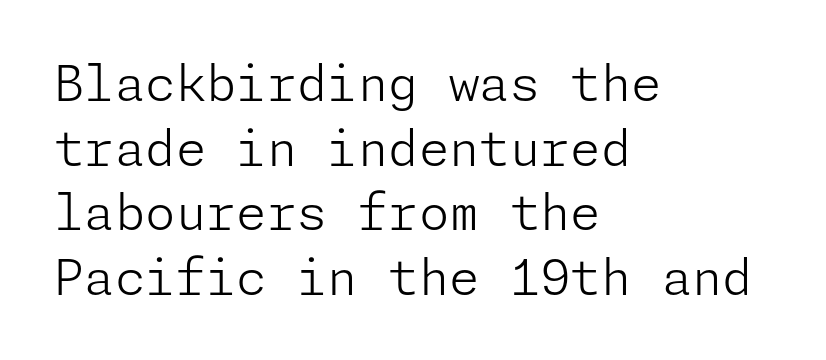
{"serif": "no", "italic": "no", "bold": "no", "weight": "light", "width": "normal", "stroke_contrast": "low", "x_height": "medium", "underline": "no", "align": "left", "line_spacing": "normal", "line_spacing_ratio": 1.32, "letter_spacing": "normal", "letter_spacing_em": 0.0, "glyph_px": 49}
